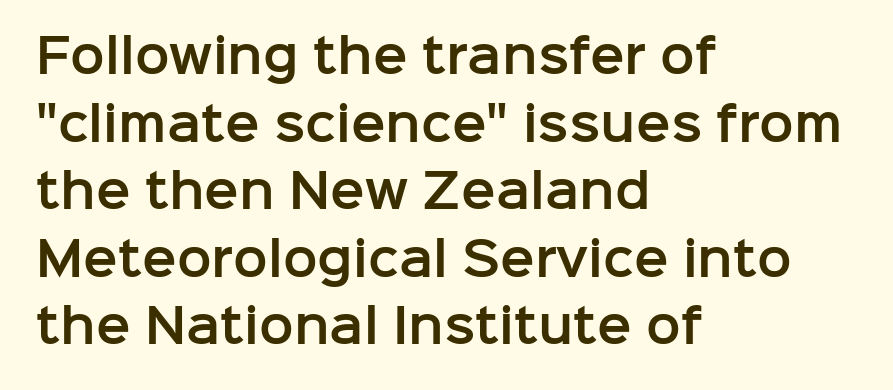
Upright lettering throughout. The compositor pushed each line to the left boundary. Clear beneath every line of the passage. You could not count columns in this text — the font is proportionally spaced.
